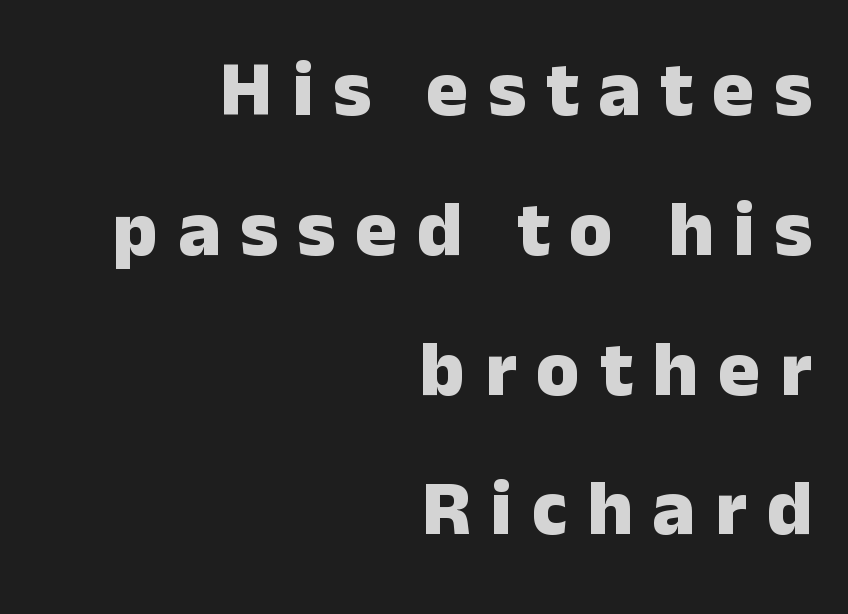
Q: Is the text bold? A: Yes.
Q: Is the text italic (slanted)? A: No, it is upright.
Q: Is the typeface a serif or a sans-serif typeface? A: Sans-serif.
Q: Is the text underlined? A: No.
Q: How is the paragraph aligned? A: Right-aligned.
Q: Is the spacing between letters normal or unusually wide? A: Unusually wide.
Q: Width (condensed, normal, or wide)? A: Normal.
Q: Stroke contrast? A: Low.
Q: x-height? A: Medium.
Q: Monospaced? A: No.
